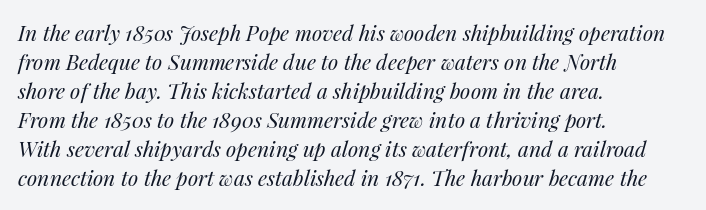
Bare-footed words on every line. These lines stack with their left ends in a neat column. Stroke mass is kept to a normal reading level or below. Tracking here is standard; glyphs follow each other at the usual distance. The rendering applies a slant to the glyphs.
